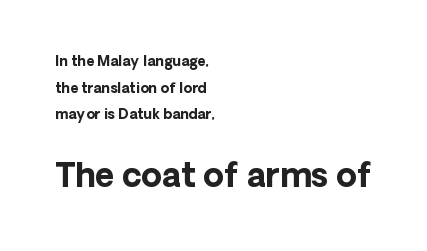
Casual observation: everything's shoved over to the left. What kind of face is this? One without serifs — a sans. Designer's note — italics off, roman on. Words float on clear page, feet unadorned. A typesetter would call this leading open, well beyond the default.
